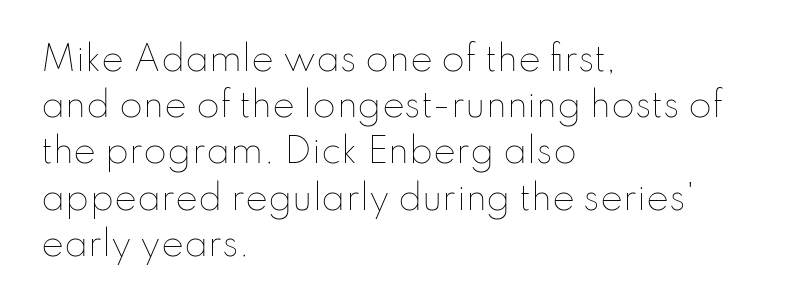
You could not count columns in this text — the font is proportionally spaced. Tracking value appears to be zero — textbook default spacing. It's the straight-up-and-down kind of type. The space between consecutive lines is moderate. Underline: absent.
